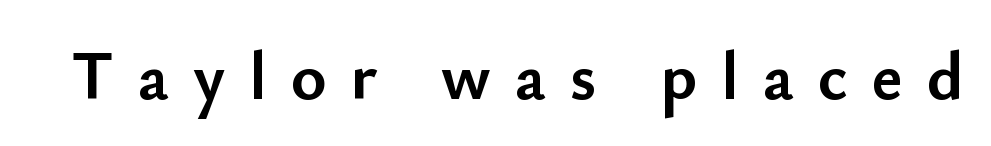
The image shows 68 px semibold sans-serif type, upright; set unusually wide letter spacing (+0.35 em), not underlined; low stroke contrast and a small x-height.
